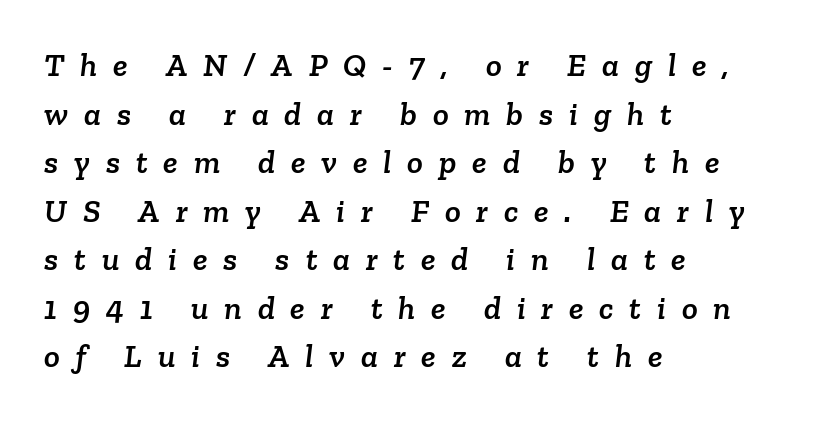
Q: Is the typeface a serif or a sans-serif typeface? A: Serif.
Q: Is the text underlined? A: No.
Q: How is the paragraph aligned? A: Left-aligned.
Q: Is the spacing between letters normal or unusually wide? A: Unusually wide.
Q: Is the spacing between lines tight, normal or loose? A: Normal.
Q: Width (condensed, normal, or wide)? A: Normal.
Q: Stroke contrast? A: Low.
Q: x-height? A: Medium.
Q: Monospaced? A: No.
